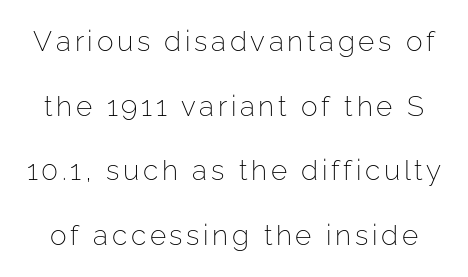
The image shows 28 px light sans-serif type, upright; set loose line spacing (2.31x), not underlined; low stroke contrast and a medium x-height.
